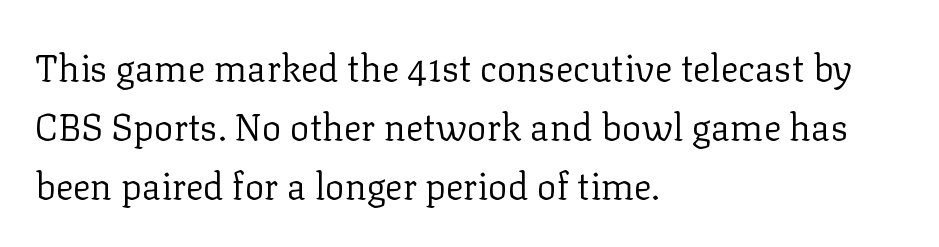
The image shows 37 px regular-weight serif type, upright; set left-aligned, normal line spacing (1.59x), normal letter spacing, not underlined; low stroke contrast and a medium x-height.
